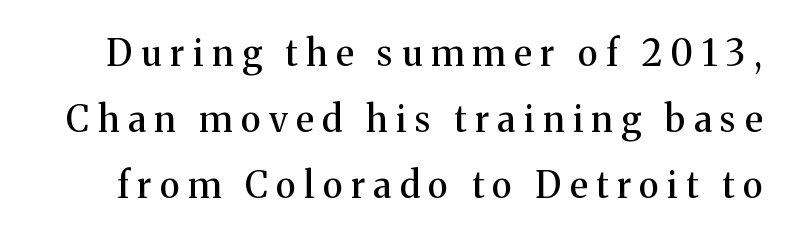
Q: Is the text italic (slanted)? A: No, it is upright.
Q: Is the typeface a serif or a sans-serif typeface? A: Serif.
Q: Is the text underlined? A: No.
Q: Is the spacing between letters normal or unusually wide? A: Unusually wide.
Q: Width (condensed, normal, or wide)? A: Normal.
Q: Stroke contrast? A: Medium.
Q: x-height? A: Medium.
Q: Monospaced? A: No.
